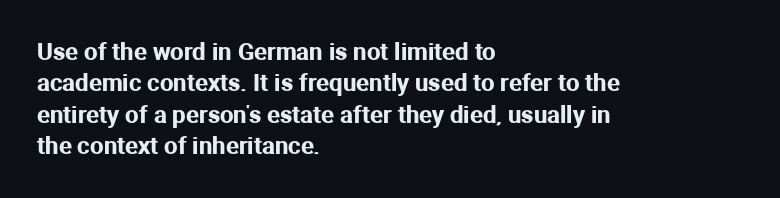
{"italic": "no", "underline": "no", "align": "left", "line_spacing": "normal", "line_spacing_ratio": 1.31, "letter_spacing": "normal", "letter_spacing_em": 0.0, "glyph_px": 24}
